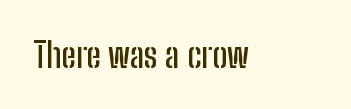
A clean baseline with only descenders dipping below it. The typography opts for an upright posture over an oblique one. Spacing verdict: proportional, widths tailored to each character. This rendering employs a face without finishing strokes, i.e., a sans-serif.
